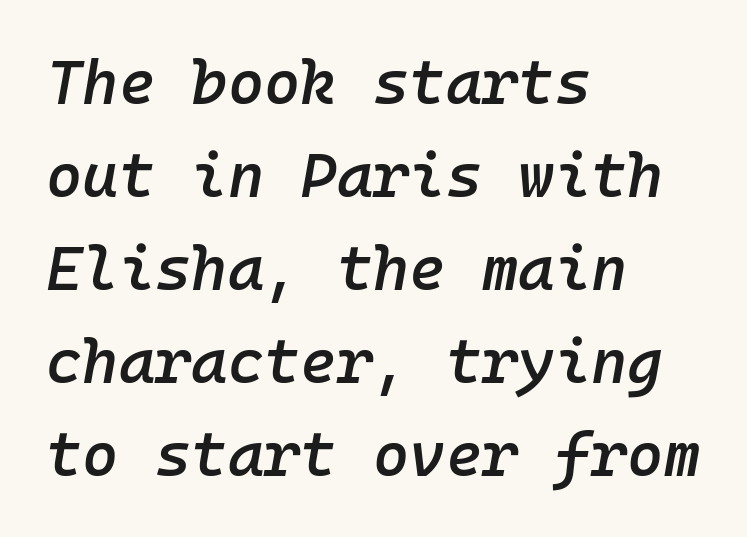
The space between consecutive lines is moderate. Monospaced: the letters line up in strict vertical columns. The glyphs are unaccompanied by any horizontal stroke below them. The letterforms sit shoulder to shoulder at normal distance. Teacher's note: observe the even left margin — that is flush-left alignment. The letters are semibold — heavier than regular but short of a full bold.
